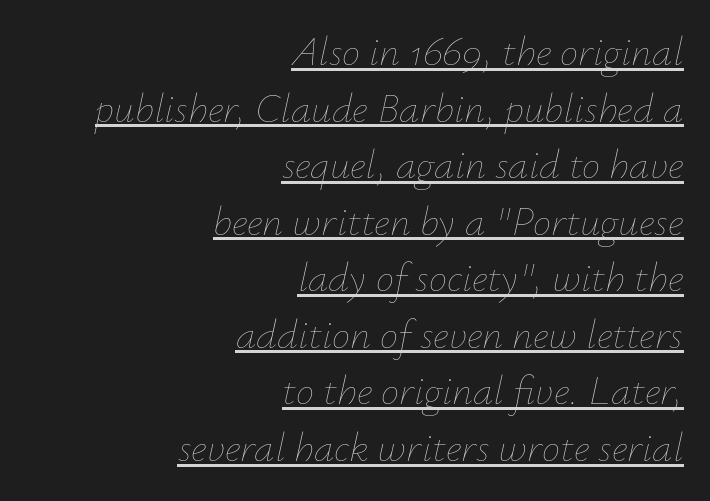
{"italic": "yes", "lean": "right", "slant_degrees": 12, "bold": "no", "weight": "thin", "width": "normal", "stroke_contrast": "low", "x_height": "small", "monospaced": "no", "underline": "yes", "align": "right", "line_spacing": "normal", "line_spacing_ratio": 1.38, "letter_spacing": "normal", "letter_spacing_em": 0.0, "glyph_px": 41}
